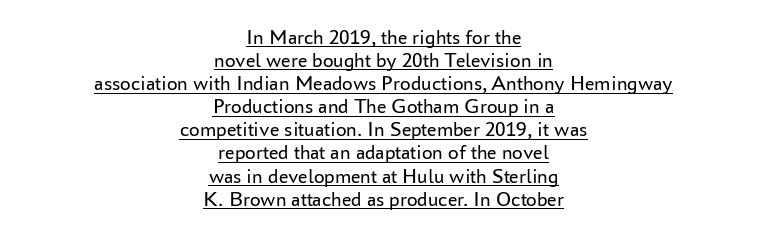
Q: Is the text bold? A: No.
Q: Is the text italic (slanted)? A: No, it is upright.
Q: Is the text underlined? A: Yes.
Q: How is the paragraph aligned? A: Centered.
Q: Is the spacing between letters normal or unusually wide? A: Normal.
Q: Is the spacing between lines tight, normal or loose? A: Tight.
